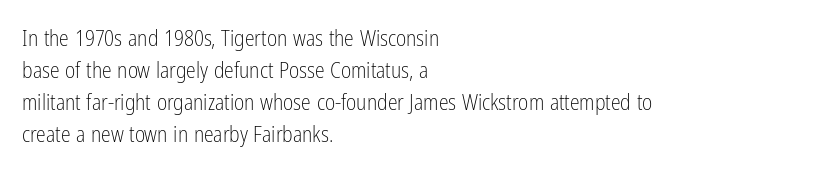
The image shows 22 px text type, upright; set left-aligned, normal line spacing (1.45x), normal letter spacing, not underlined.
